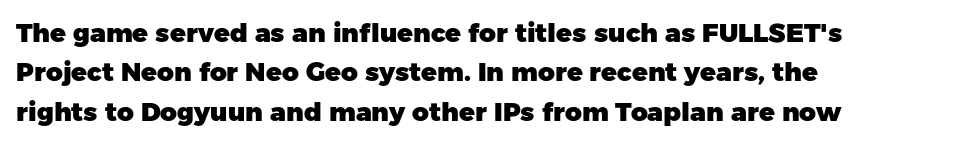
The image shows 26 px bold type, upright; set left-aligned, normal line spacing (1.51x), normal letter spacing, not underlined.
